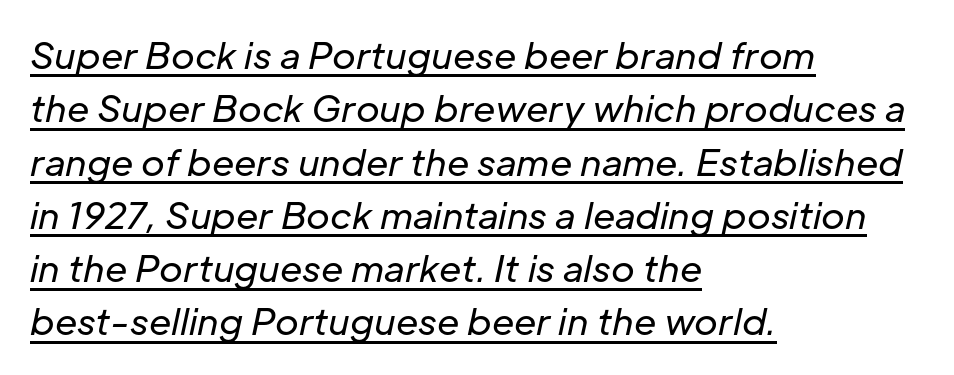
The rendering uses natural spacing where letterforms have individual widths. Tracking here is standard; glyphs follow each other at the usual distance. Summary of weight: not heavy and not bold. The rendering anchors every line to the left-hand side.
